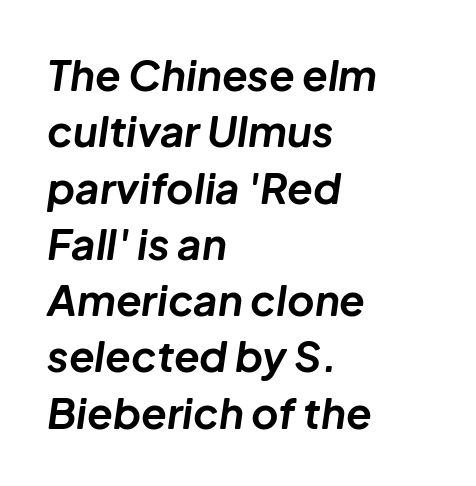
The image shows 42 px bold type, italic (leaning right); set left-aligned, normal line spacing (1.34x), normal letter spacing, not underlined; low stroke contrast and a medium x-height.
